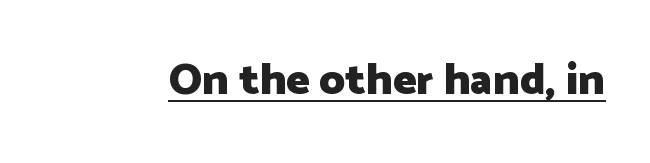
The passage shown is typed in a proportional face where columns would drift. Each glyph is drawn with heavy, bold strokes. Like a heading marked for emphasis, these lines bear an underscore. Is there any slant? The stems are plumb.
